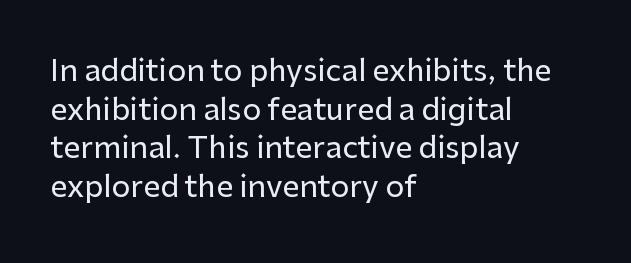
Q: Is the text italic (slanted)? A: No, it is upright.
Q: Is the typeface a serif or a sans-serif typeface? A: Sans-serif.
Q: Is the text underlined? A: No.
Q: How is the paragraph aligned? A: Left-aligned.
Q: Is the spacing between letters normal or unusually wide? A: Normal.
Q: Is the spacing between lines tight, normal or loose? A: Normal.
Q: Width (condensed, normal, or wide)? A: Normal.
Q: Stroke contrast? A: Low.
Q: x-height? A: Medium.
Q: Monospaced? A: No.
